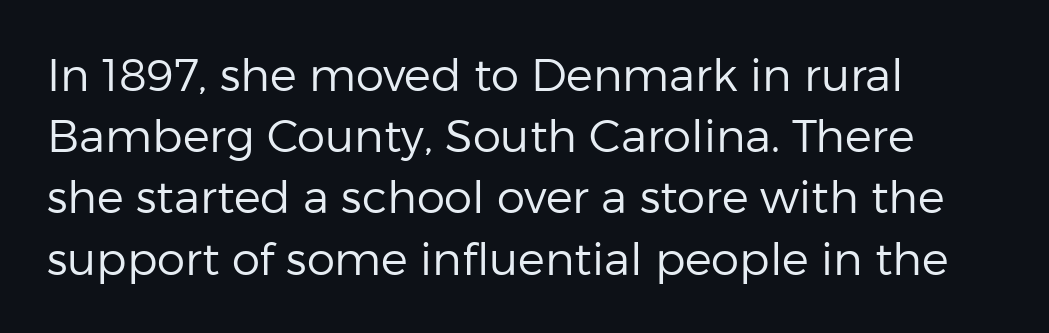
{"serif": "no", "italic": "no", "bold": "no", "weight": "regular", "width": "normal", "stroke_contrast": "low", "x_height": "medium", "monospaced": "no", "underline": "no", "align": "left", "line_spacing": "normal", "line_spacing_ratio": 1.36, "letter_spacing": "normal", "letter_spacing_em": 0.0, "glyph_px": 45}
